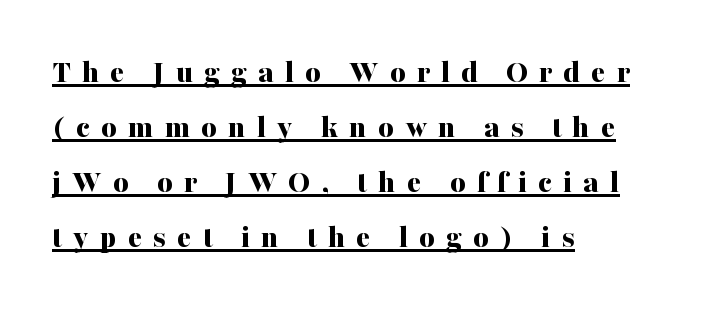
Posture: straight, roman, zero tilt. The designer left line spacing at the default. Pretty heavy lettering here — definitely bold. Every row of glyphs begins at an identical x-position on the left. The rendering uses natural spacing where letterforms have individual widths.
